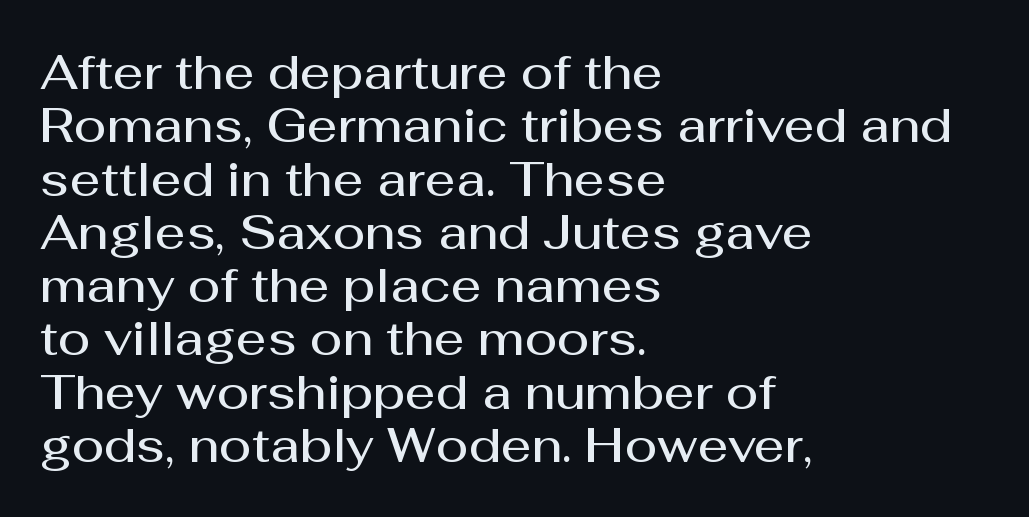
The image shows 48 px semibold sans-serif type, upright; set left-aligned, tight line spacing (1.11x), normal letter spacing, not underlined; medium stroke contrast and a medium x-height.
